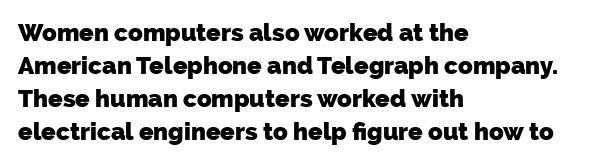
The image shows 24 px bold type; set left-aligned, normal line spacing (1.37x), normal letter spacing, not underlined.
